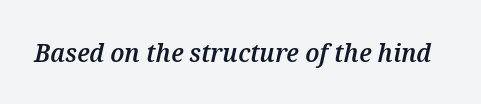
The image shows 26 px text type, italic (leaning right); set normal letter spacing, not underlined.
